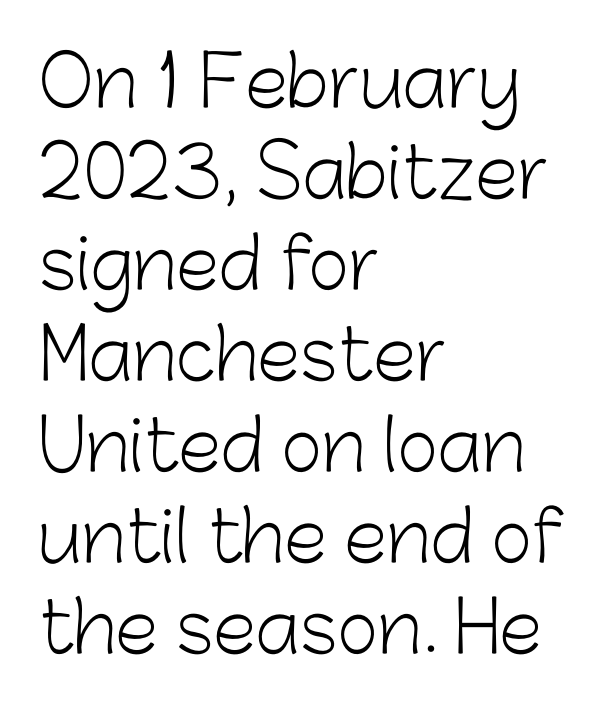
Q: Is the text bold? A: No.
Q: Is the text italic (slanted)? A: No, it is upright.
Q: Is the typeface a serif or a sans-serif typeface? A: Sans-serif.
Q: Is the text underlined? A: No.
Q: How is the paragraph aligned? A: Left-aligned.
Q: Is the spacing between letters normal or unusually wide? A: Normal.
Q: Is the spacing between lines tight, normal or loose? A: Normal.
Q: Width (condensed, normal, or wide)? A: Normal.
Q: Stroke contrast? A: Low.
Q: x-height? A: Medium.
Q: Monospaced? A: No.
